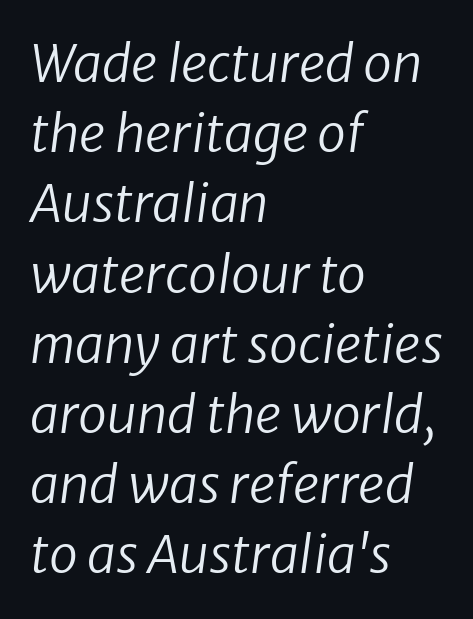
{"italic": "yes", "lean": "right", "slant_degrees": 8, "bold": "no", "weight": "regular", "width": "normal", "stroke_contrast": "low", "x_height": "medium", "monospaced": "no", "underline": "no", "align": "left", "line_spacing": "normal", "line_spacing_ratio": 1.35, "letter_spacing": "normal", "letter_spacing_em": 0.0, "glyph_px": 52}
